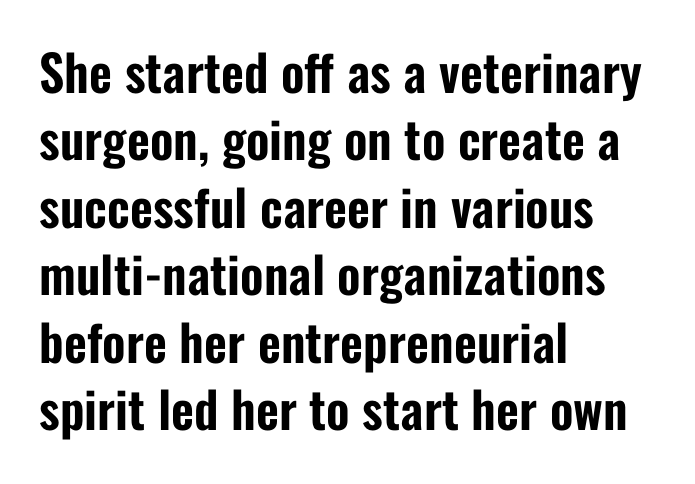
Q: Is the text italic (slanted)? A: No, it is upright.
Q: Is the typeface a serif or a sans-serif typeface? A: Sans-serif.
Q: Is the text underlined? A: No.
Q: How is the paragraph aligned? A: Left-aligned.
Q: Is the spacing between letters normal or unusually wide? A: Normal.
Q: Is the spacing between lines tight, normal or loose? A: Normal.
Q: Width (condensed, normal, or wide)? A: Condensed.
Q: Stroke contrast? A: Low.
Q: x-height? A: Medium.
Q: Monospaced? A: No.
